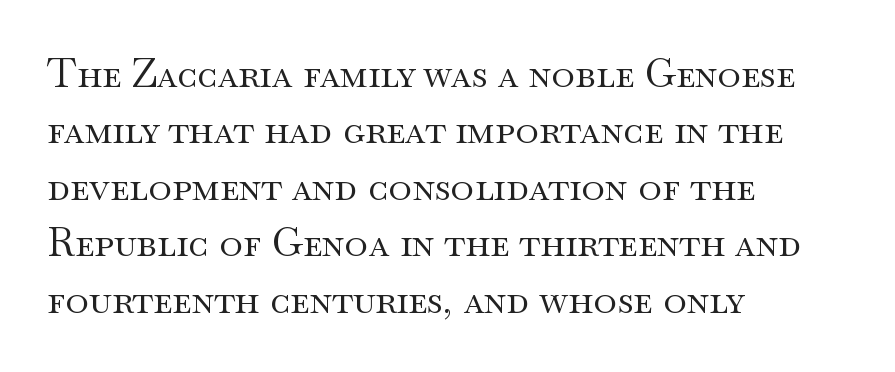
Q: Is the text bold? A: No.
Q: Is the text italic (slanted)? A: No, it is upright.
Q: Is the typeface a serif or a sans-serif typeface? A: Serif.
Q: Is the text underlined? A: No.
Q: How is the paragraph aligned? A: Left-aligned.
Q: Is the spacing between letters normal or unusually wide? A: Normal.
Q: Is the spacing between lines tight, normal or loose? A: Normal.
Q: Width (condensed, normal, or wide)? A: Wide.
Q: Stroke contrast? A: Medium.
Q: x-height? A: Small.
Q: Monospaced? A: No.
